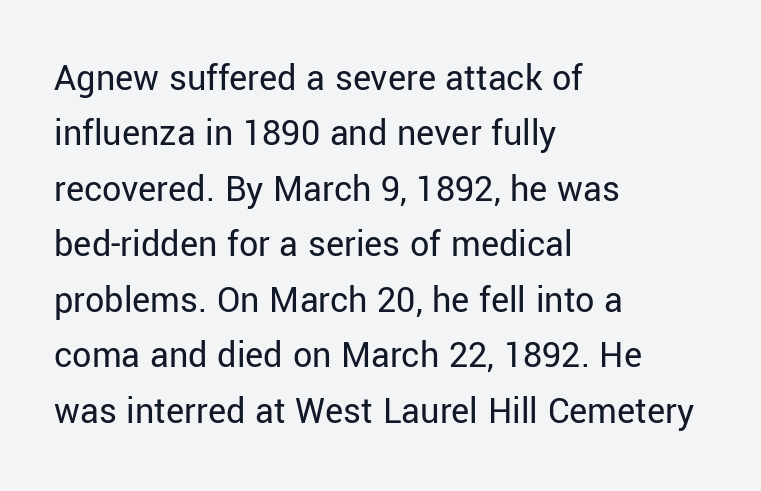
{"serif": "no", "italic": "no", "bold": "no", "weight": "regular", "width": "normal", "stroke_contrast": "low", "x_height": "medium", "monospaced": "no", "underline": "no", "align": "left", "line_spacing": "normal", "line_spacing_ratio": 1.46, "letter_spacing": "normal", "letter_spacing_em": 0.0, "glyph_px": 38}
